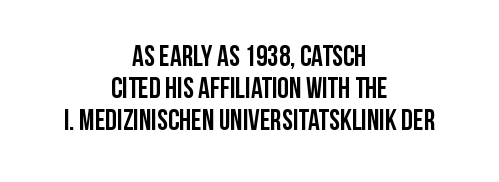
{"serif": "no", "italic": "no", "bold": "yes", "weight": "semibold", "width": "condensed", "stroke_contrast": "low", "x_height": "large", "monospaced": "no", "underline": "no", "align": "center", "line_spacing": "tight", "line_spacing_ratio": 1.1, "letter_spacing": "normal", "letter_spacing_em": 0.0, "glyph_px": 29}
